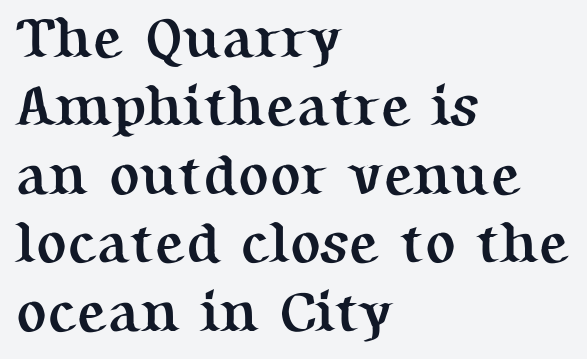
Looks like regular typesetting: each glyph gets only the width it needs. The typography opts for an upright posture over an oblique one. You'd pick this weight for a headline — it's a proper bold. The baseline area is clear. The horizontal fit of the characters is conventional and even.
